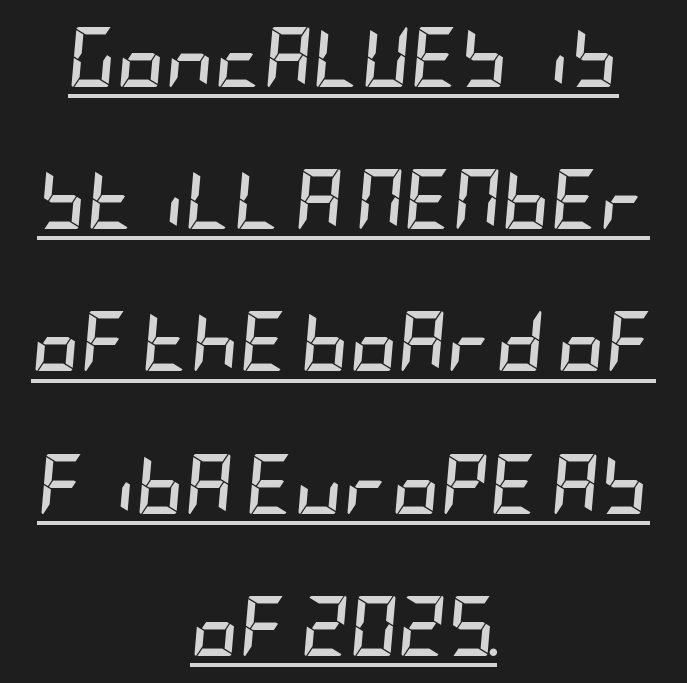
Inter-character spacing is left at the font's built-in metrics. The passage shown stacks its lines with a broad gap. These lines carry a lot of weight — the face is fully bold. The glyphs are accompanied by a horizontal stroke just below them. Reading down the block, each line starts at a different indent, mirrored at its end. Looking at the ascenders, they clearly lean.
